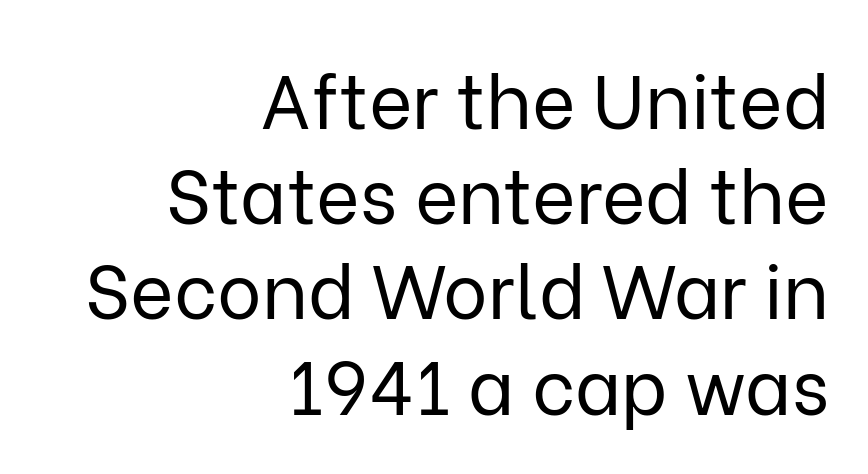
In CSS terms this would be text-align: right. Vertical spacing — default. The rendering shows plain stroke endings on the letterforms — a sans-serif design. Look at the tracking — it's just the regular setting, nothing added.
